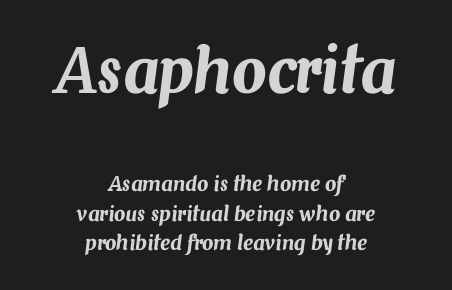
A typesetter would call this proportional, since set widths differ per character. The passage is arranged like a title page — every line centered. Is the letter spacing exaggerated? No — it looks like the ordinary default. Compared with typical paragraphs, the rows here are spaced about the same.
